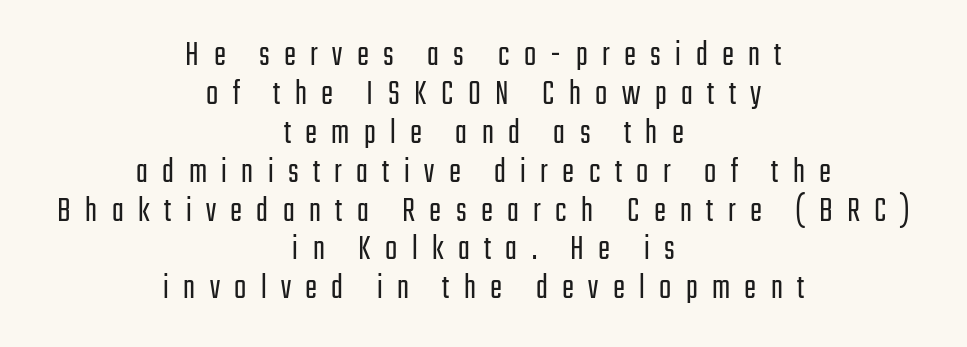
Q: Is the text bold? A: No.
Q: Is the text italic (slanted)? A: No, it is upright.
Q: Is the typeface a serif or a sans-serif typeface? A: Sans-serif.
Q: Is the text underlined? A: No.
Q: How is the paragraph aligned? A: Centered.
Q: Is the spacing between letters normal or unusually wide? A: Unusually wide.
Q: Is the spacing between lines tight, normal or loose? A: Tight.
Q: Width (condensed, normal, or wide)? A: Condensed.
Q: Stroke contrast? A: Low.
Q: x-height? A: Medium.
Q: Monospaced? A: No.
